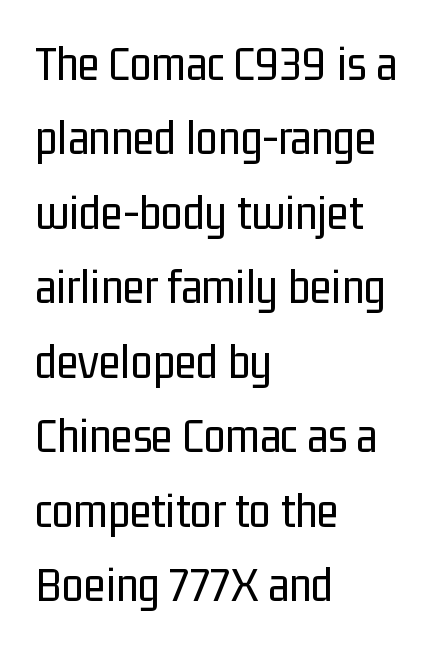
The image shows 50 px regular-weight, condensed sans-serif type, upright; set left-aligned, normal line spacing (1.49x), normal letter spacing, not underlined; low stroke contrast and a medium x-height.
